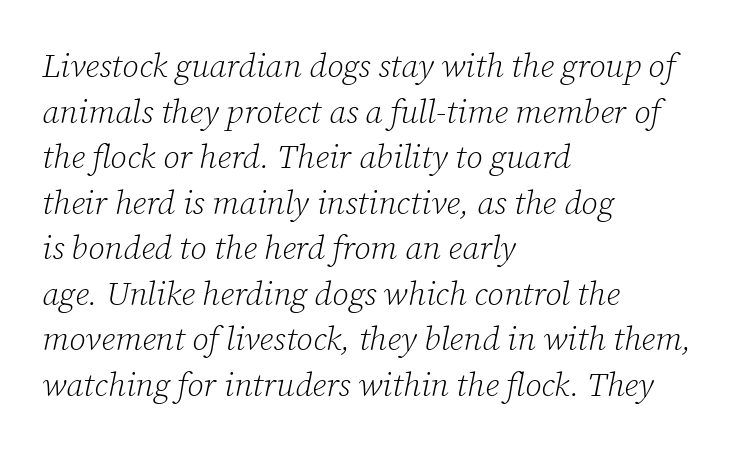
The passage shown stacks its lines at a standard gap. You could call the tracking neutral — neither tight nor loose. Tall strokes in this sample are angled rather than plumb. The font sits on the lighter half of the weight spectrum, regular included. The zone under the glyphs is completely vacant. To sum up the face: it has serifs.
